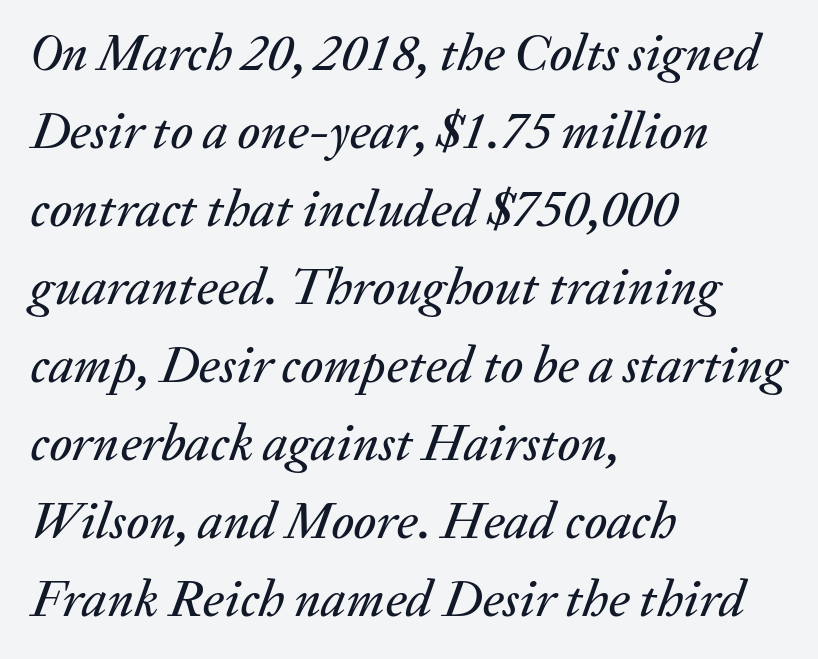
Beneath every word, the page is bare. Observe the ordinary spacing: letters are neighbours, not strangers. Visually the block forms a straight wall on the left and a jagged coastline on the right. A typesetter would call this proportional, since set widths differ per character. The space between consecutive lines is moderate. This is oblique type, the kind used for emphasis or titles.
